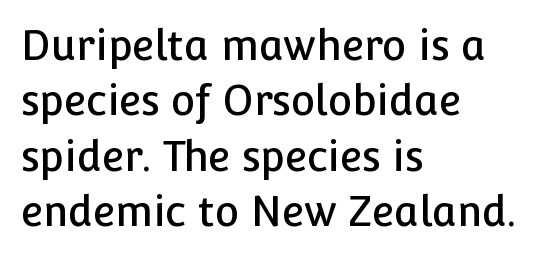
The image shows 41 px sans-serif type, upright; set left-aligned, normal line spacing (1.35x), normal letter spacing, not underlined; low stroke contrast and a medium x-height.
